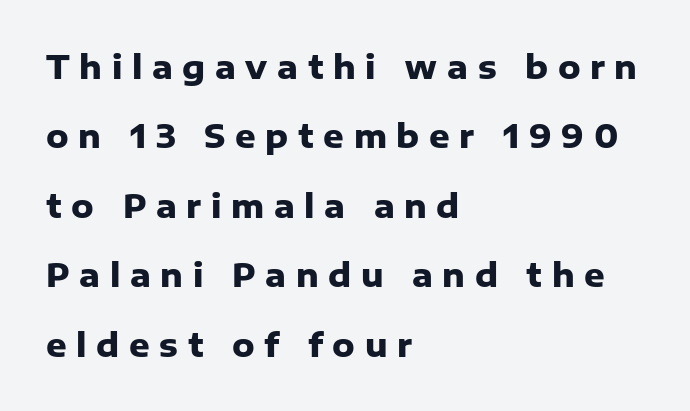
A bare baseline throughout the passage. Visually the block forms a straight wall on the left and a jagged coastline on the right. Think of a printed novel: that variable character pitch is what you see here. Caption: bold face, heavy strokes. The typography opts for an upright posture over an oblique one.
